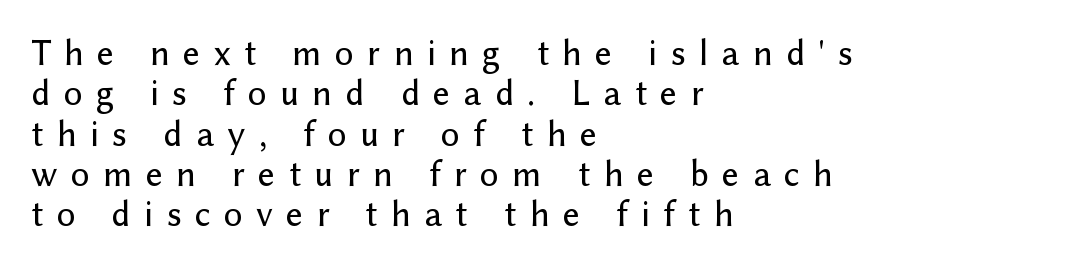
Q: Is the text italic (slanted)? A: No, it is upright.
Q: Is the typeface a serif or a sans-serif typeface? A: Sans-serif.
Q: Is the text underlined? A: No.
Q: How is the paragraph aligned? A: Left-aligned.
Q: Is the spacing between letters normal or unusually wide? A: Unusually wide.
Q: Is the spacing between lines tight, normal or loose? A: Tight.
Q: Width (condensed, normal, or wide)? A: Normal.
Q: Stroke contrast? A: Low.
Q: x-height? A: Medium.
Q: Monospaced? A: No.
